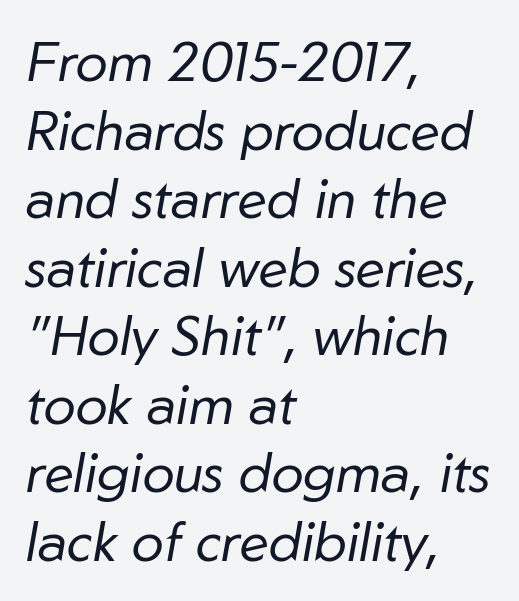
The image shows 54 px regular-weight type, italic (leaning right); set left-aligned, normal line spacing (1.27x), normal letter spacing, not underlined; low stroke contrast and a medium x-height.
